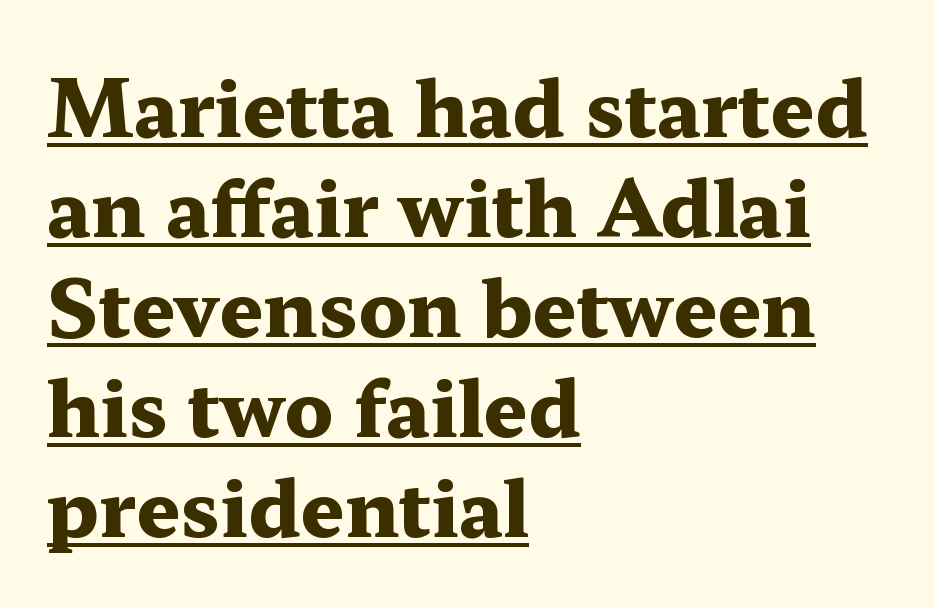
{"serif": "yes", "italic": "no", "bold": "yes", "weight": "heavy", "width": "wide", "stroke_contrast": "medium", "x_height": "medium", "monospaced": "no", "underline": "yes", "align": "left", "line_spacing": "normal", "line_spacing_ratio": 1.3, "letter_spacing": "normal", "letter_spacing_em": 0.0, "glyph_px": 77}
